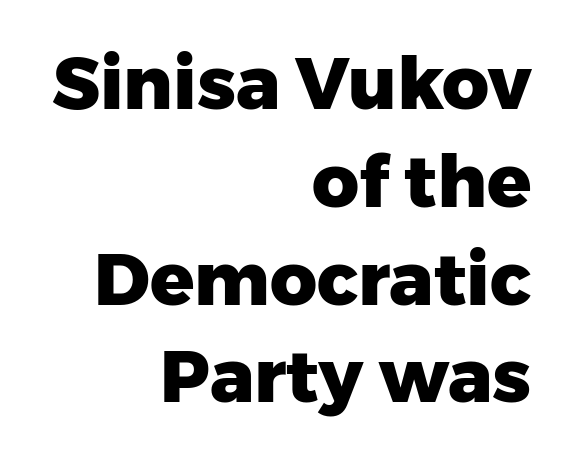
Q: Is the text bold? A: Yes.
Q: Is the text italic (slanted)? A: No, it is upright.
Q: Is the typeface a serif or a sans-serif typeface? A: Sans-serif.
Q: Is the text underlined? A: No.
Q: How is the paragraph aligned? A: Right-aligned.
Q: Is the spacing between letters normal or unusually wide? A: Normal.
Q: Is the spacing between lines tight, normal or loose? A: Normal.
Q: Width (condensed, normal, or wide)? A: Normal.
Q: Stroke contrast? A: Low.
Q: x-height? A: Medium.
Q: Monospaced? A: No.
